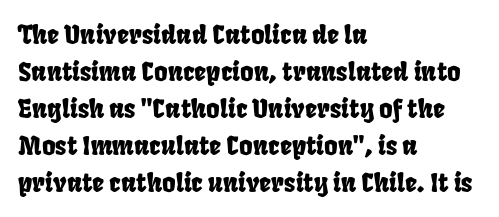
The image shows 26 px text type; set left-aligned, normal line spacing (1.42x), normal letter spacing, not underlined.
